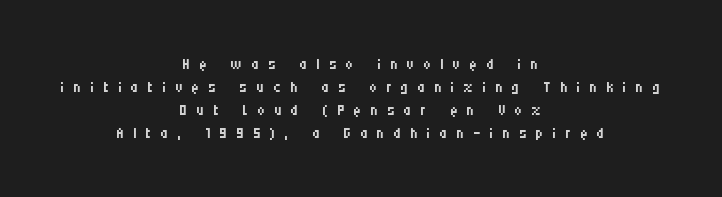
The typeface has the unassuming heft of standard copy or less. Leading is clearly below the norm, producing a dense column. What stands out about the letter spacing? Its width — letters are far apart. It's the straight-up-and-down kind of type. Rule under the text: the space is simply empty. Does the copy run flush right? No — it is centered line by line.
